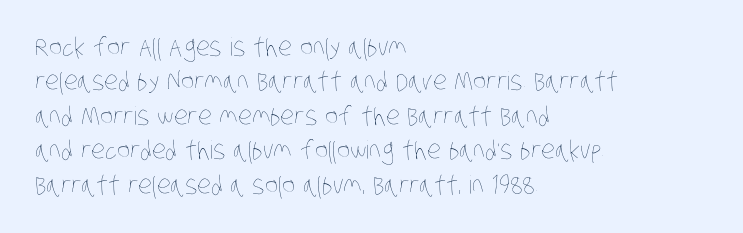
The paragraph shown leans on its left margin. The baseline area is clear. Stroke thickness stays within the range of a standard reading face or lighter. Summary of vertical rhythm: regular, with standard interline spacing. The horizontal fit of the characters is conventional and even.
